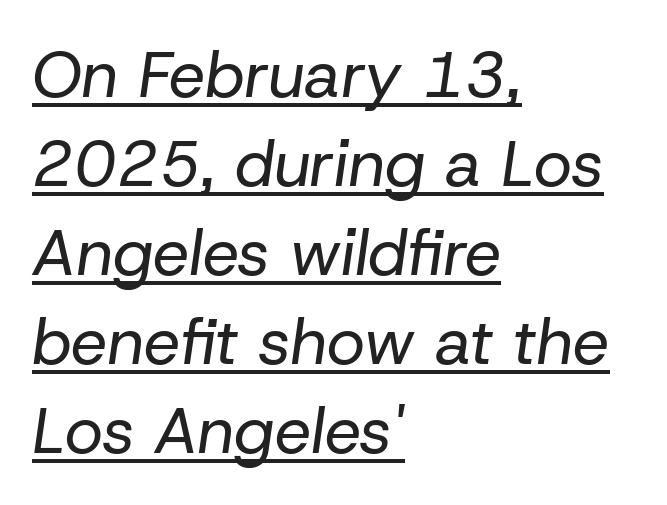
Is this a heavy cut? Hardly; it is regular or lighter. Emphasis-style slanted type is in use. The letters sit at their default tracking, neither squeezed nor spread. Is this a fixed-width face? No — the glyphs have proportional, varying widths. These characters rest on top of a visible drawn line.
